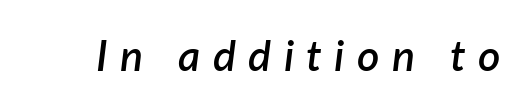
A typesetter would call this proportional, since set widths differ per character. Characters follow at a spacing far wider than the type designer built in. A bare baseline throughout the passage. Slant detected: the letters are inclined. A somewhat darkened texture: the type is semibold rather than bold.
